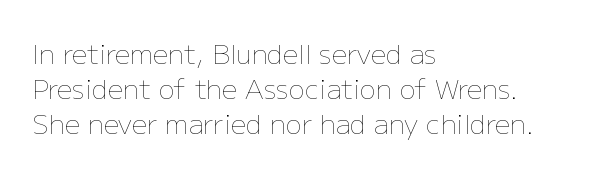
Style check: upright. Plain, unruled lines of type. The paragraph has a hard left edge and a soft right edge. This rendering leaves character spacing at its baseline value. A typesetter would call this leading conventional body-copy spacing. These glyphs show unthickened strokes, regular width or finer.
